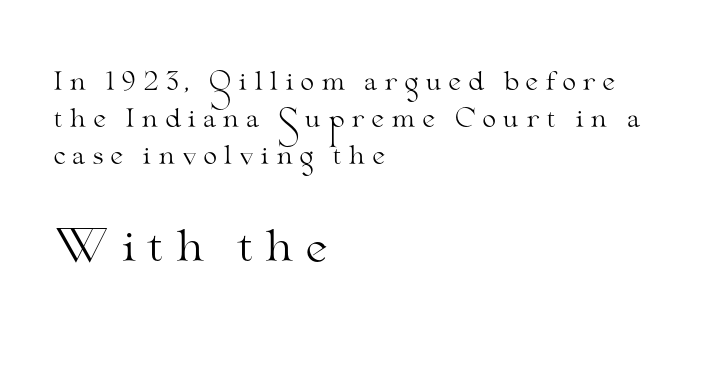
The image shows 43 px light, wide serif type, upright; set left-aligned, normal line spacing (1.48x), unusually wide letter spacing (+0.24 em), not underlined; the second (bottom) block is 1.72x larger; medium stroke contrast and a small x-height.
